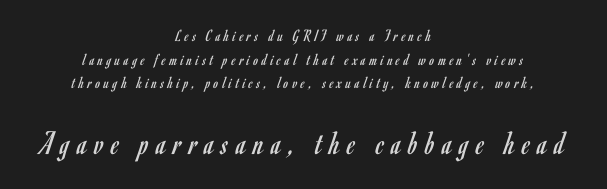
{"serif": "no", "bold": "no", "weight": "regular", "width": "condensed", "stroke_contrast": "low", "x_height": "small", "monospaced": "no", "underline": "no", "align": "center", "line_spacing": "normal", "line_spacing_ratio": 1.39, "letter_spacing": "wide", "letter_spacing_em": 0.22, "larger_block": "second", "size_ratio": 2.0, "glyph_px": 34}
